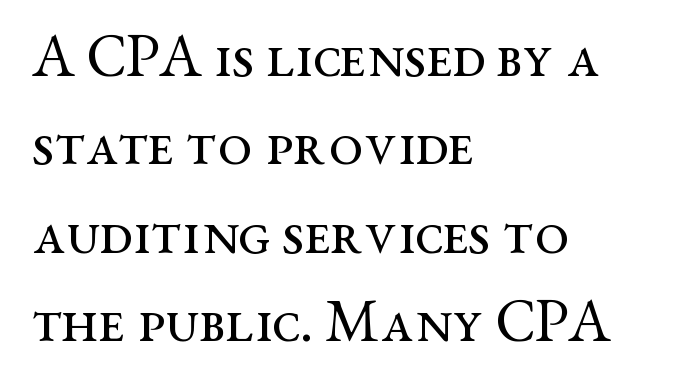
Is the type heavy? It reads as light-to-regular instead. Character widths vary here, with narrow letters taking less room than wide ones. The paragraph has a hard left edge and a soft right edge. Default kerning and tracking; the words read as compact shapes. The axis of the letterforms is exactly vertical.
